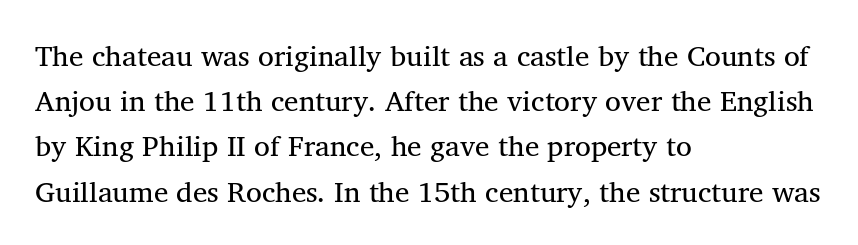
The image shows 29 px serif type; set left-aligned, normal line spacing (1.56x), normal letter spacing, not underlined; medium stroke contrast and a medium x-height.
